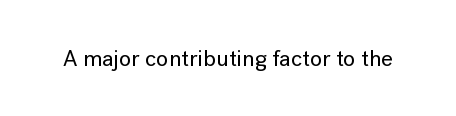
{"italic": "no", "underline": "no", "letter_spacing": "normal", "letter_spacing_em": 0.0, "glyph_px": 23}
